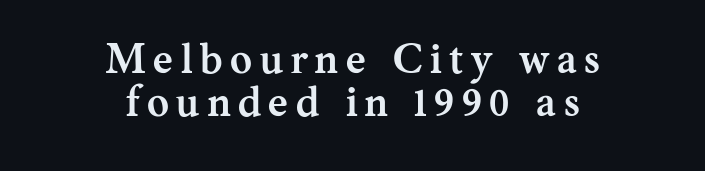
The image shows 42 px semibold serif type, upright; set centered, tight line spacing (1.02x), not underlined; medium stroke contrast and a medium x-height.
